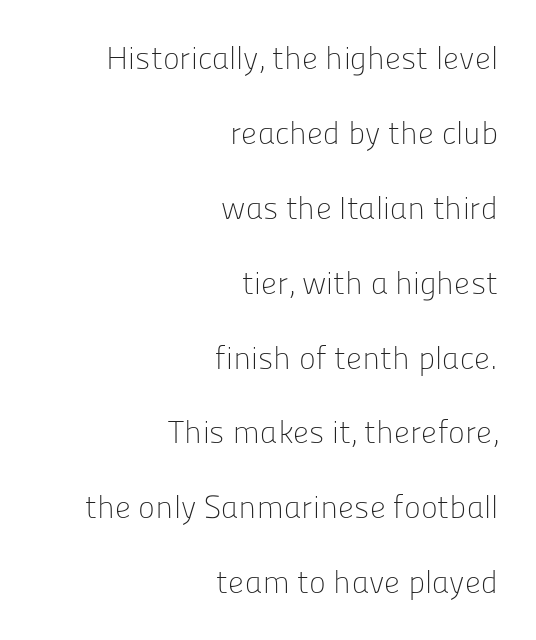
Compared with typical body copy, the letter spacing here is the same. If you drew a ruler down the right edge, every line would touch it. Unlike a traditional serif, this face leaves its strokes unadorned. The specimen omits any rule beneath the text block's lines.
